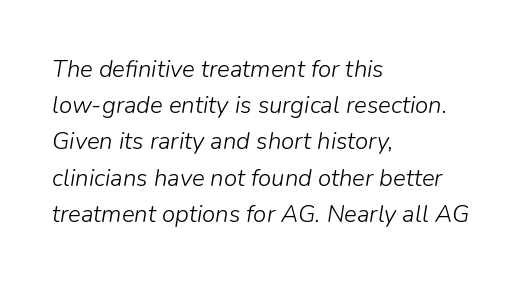
Q: Is the text bold? A: No.
Q: Is the text italic (slanted)? A: Yes, it leans right by about 9 degrees.
Q: Is the text underlined? A: No.
Q: How is the paragraph aligned? A: Left-aligned.
Q: Is the spacing between letters normal or unusually wide? A: Normal.
Q: Is the spacing between lines tight, normal or loose? A: Normal.
